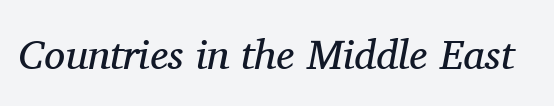
Q: Is the text bold? A: No.
Q: Is the text italic (slanted)? A: Yes, it leans right by about 11 degrees.
Q: Is the typeface a serif or a sans-serif typeface? A: Serif.
Q: Is the text underlined? A: No.
Q: Is the spacing between letters normal or unusually wide? A: Normal.
Q: Width (condensed, normal, or wide)? A: Normal.
Q: Stroke contrast? A: Medium.
Q: x-height? A: Medium.
Q: Monospaced? A: No.
